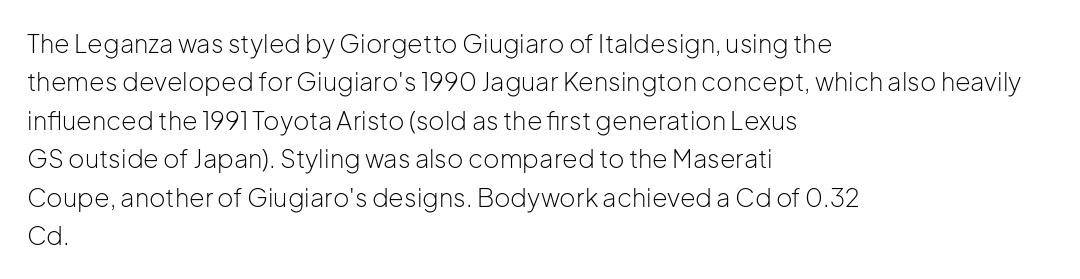
The image shows 25 px text type, upright; set left-aligned, normal line spacing (1.54x), normal letter spacing, not underlined.
